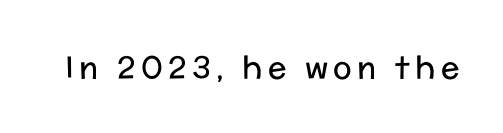
The image shows 31 px regular-weight sans-serif type, upright; set not underlined; low stroke contrast and a medium x-height.
